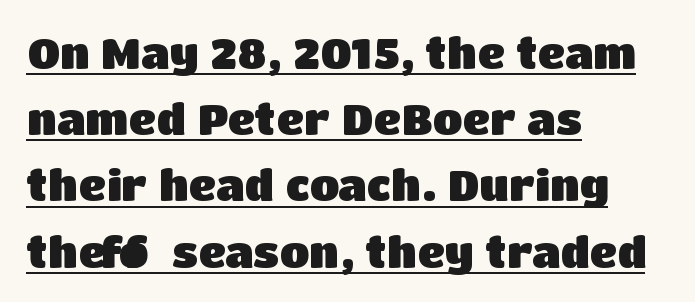
Q: Is the text bold? A: Yes.
Q: Is the text italic (slanted)? A: No, it is upright.
Q: Is the typeface a serif or a sans-serif typeface? A: Sans-serif.
Q: Is the text underlined? A: Yes.
Q: How is the paragraph aligned? A: Left-aligned.
Q: Is the spacing between letters normal or unusually wide? A: Normal.
Q: Is the spacing between lines tight, normal or loose? A: Normal.
Q: Width (condensed, normal, or wide)? A: Normal.
Q: Stroke contrast? A: Low.
Q: x-height? A: Large.
Q: Monospaced? A: No.
